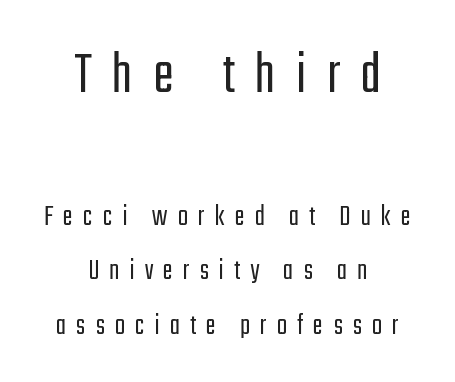
{"serif": "no", "italic": "no", "bold": "no", "weight": "light", "width": "condensed", "stroke_contrast": "low", "x_height": "medium", "monospaced": "no", "underline": "no", "align": "center", "line_spacing_ratio": 1.82, "letter_spacing": "wide", "letter_spacing_em": 0.34, "larger_block": "first", "size_ratio": 2.03, "glyph_px": 61}
